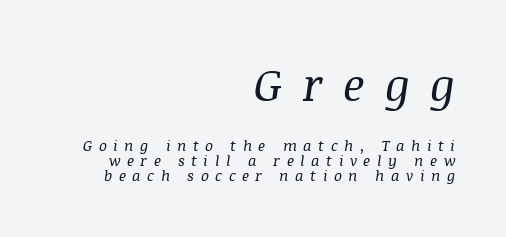
Q: Is the text bold? A: No.
Q: Is the text italic (slanted)? A: Yes, it leans right by about 8 degrees.
Q: Is the typeface a serif or a sans-serif typeface? A: Serif.
Q: Is the text underlined? A: No.
Q: How is the paragraph aligned? A: Right-aligned.
Q: Is the spacing between letters normal or unusually wide? A: Unusually wide.
Q: Is the spacing between lines tight, normal or loose? A: Tight.
Q: Which block of text is set in a larger size, the first (top) or the second (bottom)? A: The first (top) one.
Q: Width (condensed, normal, or wide)? A: Normal.
Q: Stroke contrast? A: Medium.
Q: x-height? A: Large.
Q: Monospaced? A: No.
